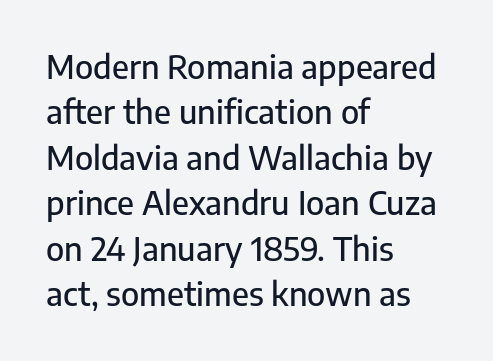
Serif or sans? Sans — the stroke terminals are bare. Rule under the text: the space is simply empty. The letters advance in unequal steps, a hallmark of proportional type. Tracking value appears to be zero — textbook default spacing.
